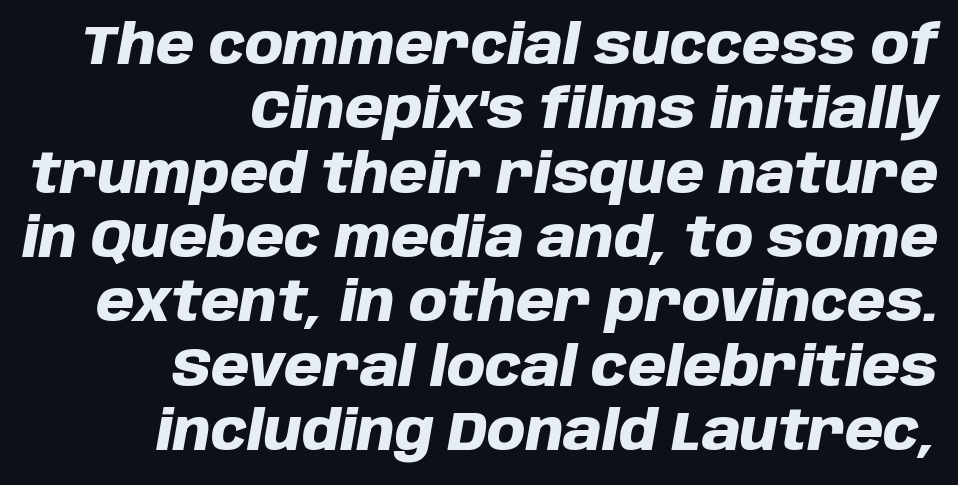
{"italic": "yes", "lean": "right", "slant_degrees": 10, "bold": "yes", "weight": "heavy", "width": "normal", "stroke_contrast": "low", "x_height": "large", "monospaced": "no", "underline": "no", "align": "right", "line_spacing_ratio": 1.17, "letter_spacing": "normal", "letter_spacing_em": 0.0, "glyph_px": 55}
